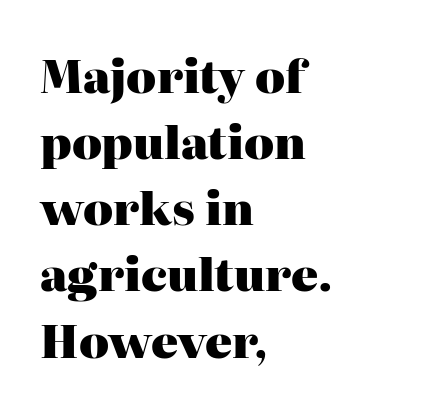
Note the varied advance widths — an 'i' is clearly narrower than an 'm'. Here the glyphs are tracked normally, forming tight word shapes. The specimen reads as upright at a glance. These lines are composed in type with serifs. The string is rendered with underlining switched off. Students, this is bold: see how much ink each stroke carries.
